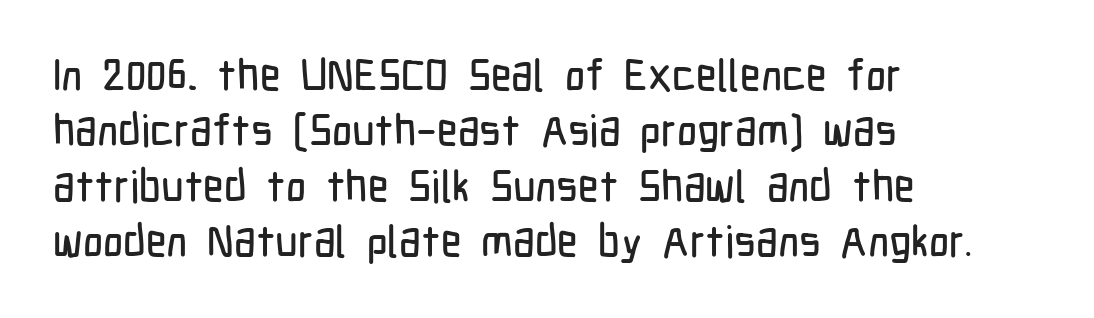
The image shows 44 px condensed sans-serif type, upright; set left-aligned, normal line spacing (1.26x), normal letter spacing, not underlined; low stroke contrast and a medium x-height.
